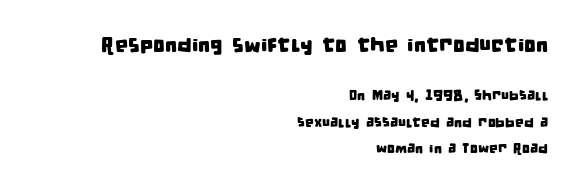
{"underline": "no", "align": "right", "line_spacing": "loose", "line_spacing_ratio": 1.91, "letter_spacing": "normal", "letter_spacing_em": 0.0, "larger_block": "first", "size_ratio": 1.5, "glyph_px": 21}
